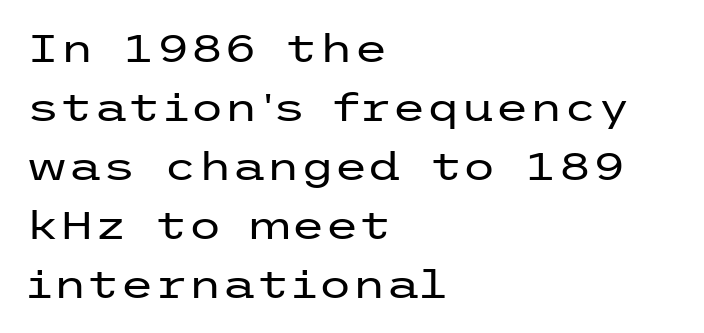
The strip under each line holds only bare page. This is the regular roman posture of the typeface. No extra tracking has been applied to these lines. A normal amount of white space separates one row of letters from the next. Note: no serifs on the glyphs.
